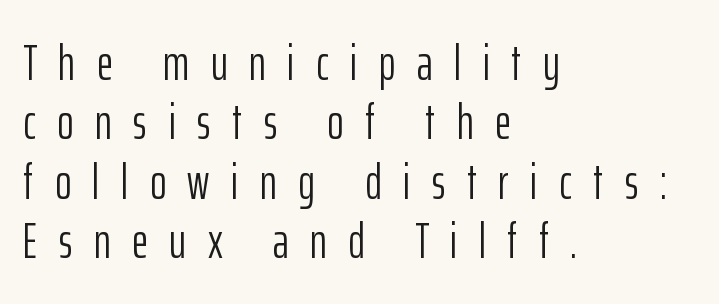
Q: Is the text bold? A: No.
Q: Is the text italic (slanted)? A: No, it is upright.
Q: Is the typeface a serif or a sans-serif typeface? A: Sans-serif.
Q: Is the text underlined? A: No.
Q: How is the paragraph aligned? A: Left-aligned.
Q: Is the spacing between letters normal or unusually wide? A: Unusually wide.
Q: Width (condensed, normal, or wide)? A: Condensed.
Q: Stroke contrast? A: Low.
Q: x-height? A: Medium.
Q: Monospaced? A: No.
